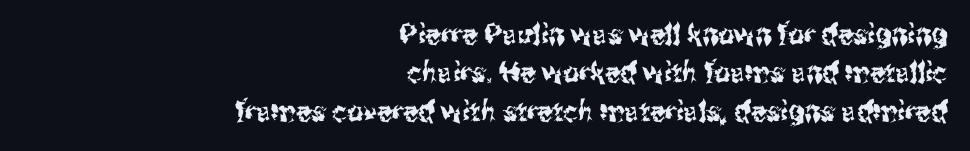
{"serif": "no", "italic": "no", "width": "condensed", "stroke_contrast": "medium", "x_height": "medium", "monospaced": "no", "underline": "no", "align": "right", "line_spacing": "normal", "line_spacing_ratio": 1.37, "letter_spacing": "normal", "letter_spacing_em": 0.0, "glyph_px": 28}
